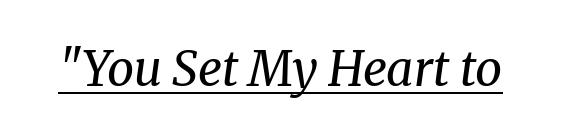
Q: Is the text bold? A: No.
Q: Is the text italic (slanted)? A: Yes, it leans right by about 8 degrees.
Q: Is the typeface a serif or a sans-serif typeface? A: Serif.
Q: Is the text underlined? A: Yes.
Q: Is the spacing between letters normal or unusually wide? A: Normal.
Q: Width (condensed, normal, or wide)? A: Normal.
Q: Stroke contrast? A: Medium.
Q: x-height? A: Medium.
Q: Monospaced? A: No.
